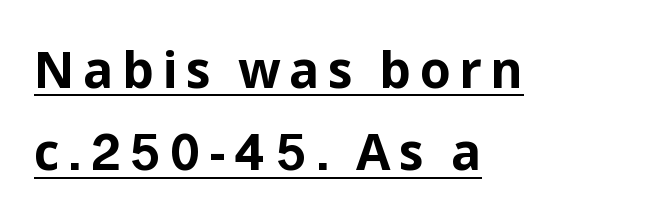
The image shows 50 px bold sans-serif type, upright; set left-aligned, normal line spacing (1.65x), underlined; low stroke contrast and a medium x-height.
